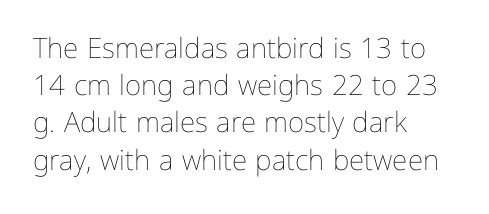
Think of a printed novel: that variable character pitch is what you see here. The letters stand straight up with perfectly vertical stems. Each word holds together tightly as a unit, with standard inter-letter gaps. The passage shown is not underscored anywhere. Does the leading feel generous? No, just average. Casual observation: everything's shoved over to the left.
